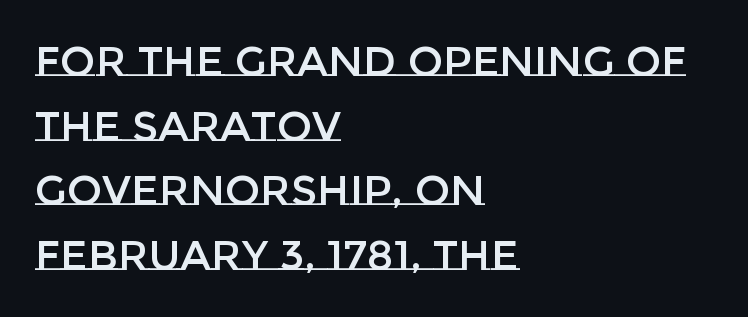
{"italic": "no", "width": "normal", "stroke_contrast": "low", "x_height": "large", "monospaced": "no", "underline": "no", "align": "left", "line_spacing": "normal", "line_spacing_ratio": 1.54, "letter_spacing": "normal", "letter_spacing_em": 0.0, "glyph_px": 42}
